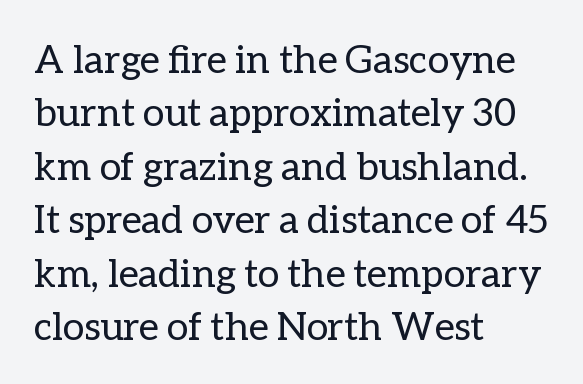
Unlike italic type, these characters show no tilt at all. Each letter keeps its own natural width here, so spacing adapts to shape. The passage shown has conventional tracking throughout. The leading is moderate, giving the passage an even texture. Clear beneath every line of the passage. Visually the block forms a straight wall on the left and a jagged coastline on the right.
